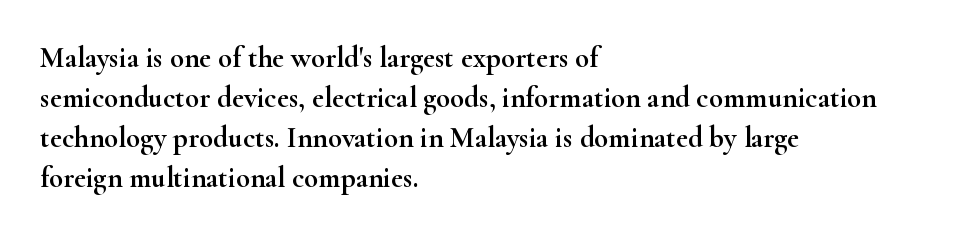
{"serif": "yes", "italic": "no", "width": "wide", "stroke_contrast": "high", "x_height": "small", "monospaced": "no", "underline": "no", "align": "left", "line_spacing": "normal", "line_spacing_ratio": 1.38, "letter_spacing": "normal", "letter_spacing_em": 0.0, "glyph_px": 29}
